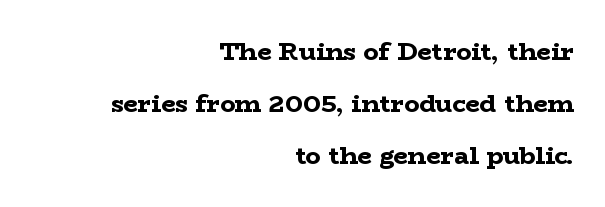
The image shows 25 px bold type, upright; set right-aligned, loose line spacing (2.09x), normal letter spacing, not underlined.
